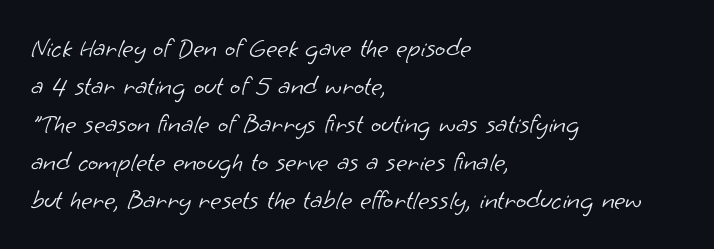
The image shows 27 px text type; set left-aligned, normal line spacing (1.41x), normal letter spacing, not underlined.
